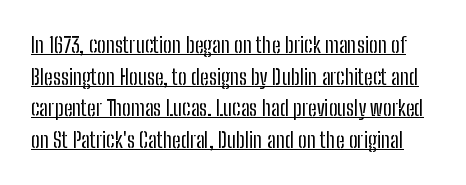
Vertical stems look standard width or narrower in stroke. The face used here appears with an underline applied. Nobody touched the tracking dial on this one. Regular leading.
